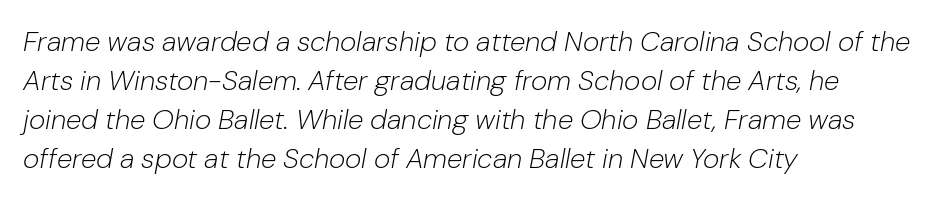
{"italic": "yes", "lean": "right", "slant_degrees": 10, "bold": "no", "weight": "light", "width": "normal", "stroke_contrast": "low", "x_height": "medium", "monospaced": "no", "underline": "no", "align": "left", "line_spacing": "normal", "line_spacing_ratio": 1.39, "letter_spacing": "normal", "letter_spacing_em": 0.0, "glyph_px": 28}
